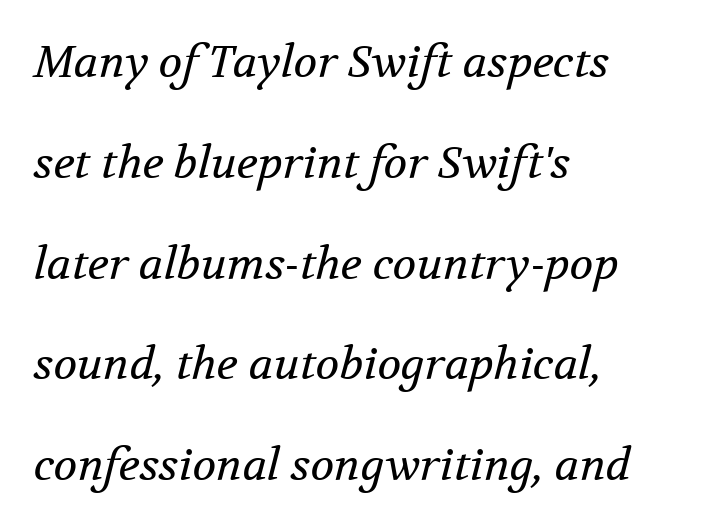
Q: Is the text bold? A: No.
Q: Is the text italic (slanted)? A: Yes, it leans right by about 12 degrees.
Q: Is the typeface a serif or a sans-serif typeface? A: Serif.
Q: Is the text underlined? A: No.
Q: How is the paragraph aligned? A: Left-aligned.
Q: Is the spacing between letters normal or unusually wide? A: Normal.
Q: Is the spacing between lines tight, normal or loose? A: Loose.
Q: Width (condensed, normal, or wide)? A: Normal.
Q: Stroke contrast? A: Medium.
Q: x-height? A: Medium.
Q: Monospaced? A: No.
